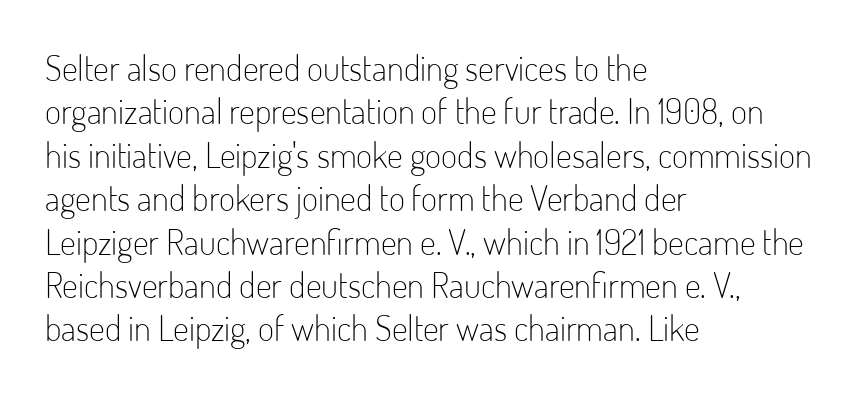
Character widths vary here, with narrow letters taking less room than wide ones. A bare baseline throughout the passage. Does extra space separate the letters? No, they use regular spacing. Each line starts at the same left margin while the right side varies.
